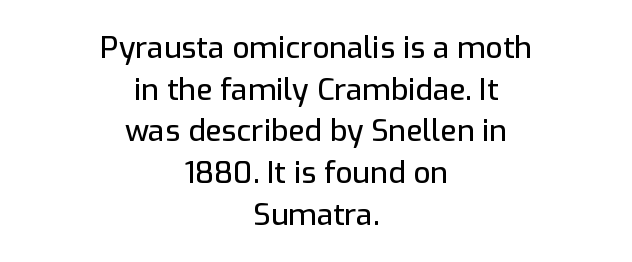
Horizontally, the lines are justified to the midpoint only. Every stem runs plumb, perpendicular to the baseline. The specimen omits any rule beneath the text block's lines. Rows of type keep a routine distance in the vertical direction. Think of a printed novel: that variable character pitch is what you see here.
